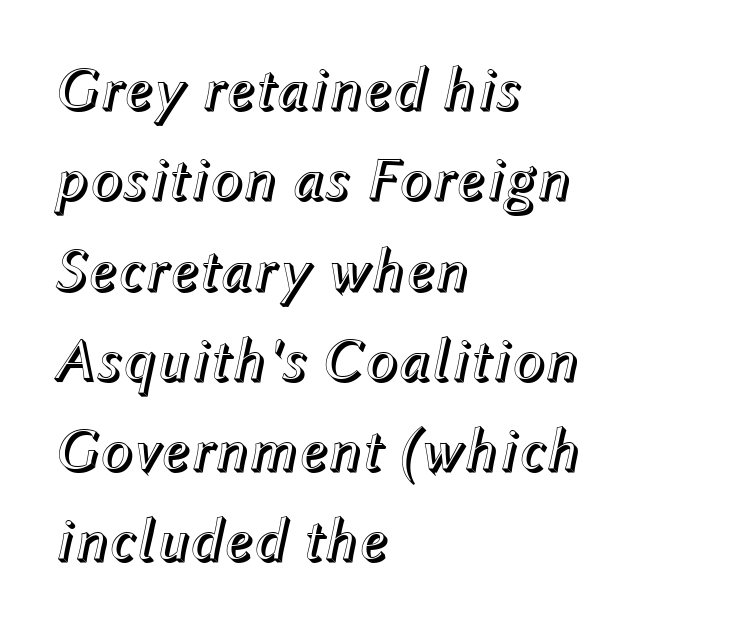
The image shows 61 px text type, italic (leaning right); set left-aligned, normal line spacing (1.48x), normal letter spacing, not underlined; a medium x-height.
